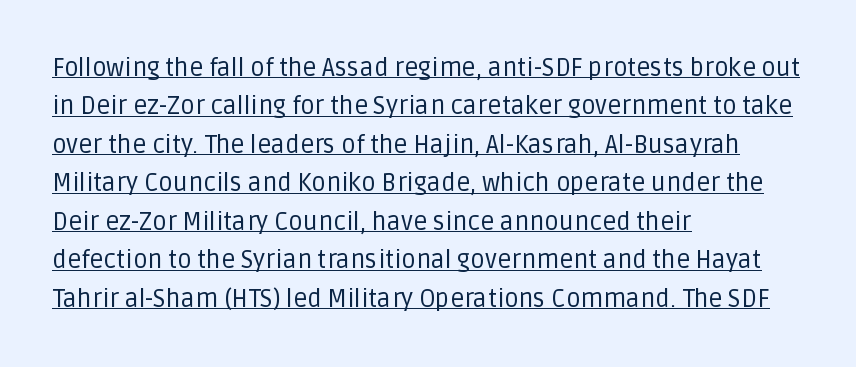
Casual observation: everything's shoved over to the left. Rows of type keep a routine distance in the vertical direction. Is this a heavy cut? Hardly; it is regular or lighter. These characters rest on top of a visible drawn line.
